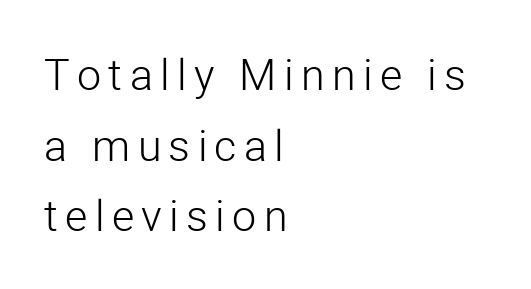
The image shows 43 px light sans-serif type, upright; set left-aligned, normal line spacing (1.64x), not underlined; low stroke contrast and a medium x-height.
